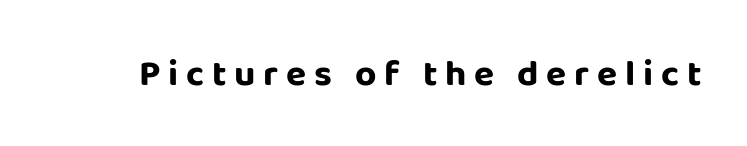
{"serif": "no", "italic": "no", "bold": "yes", "weight": "bold", "width": "normal", "stroke_contrast": "low", "x_height": "large", "monospaced": "no", "underline": "no", "letter_spacing": "wide", "letter_spacing_em": 0.21, "glyph_px": 37}
